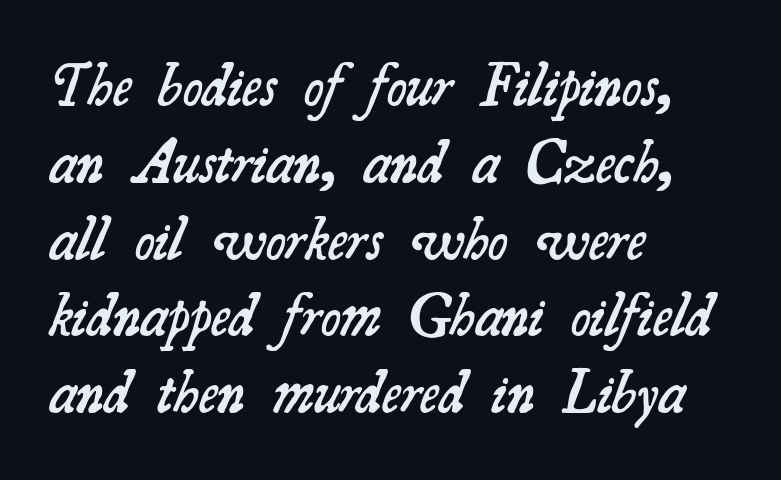
The image shows 60 px semibold serif type; set left-aligned, normal line spacing (1.28x), normal letter spacing, not underlined; medium stroke contrast and a small x-height.
